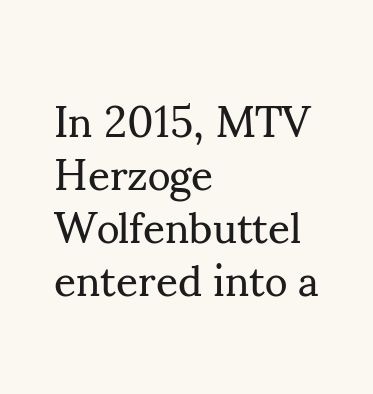
The image shows 43 px regular-weight serif type, upright; set left-aligned, line spacing 1.23x, normal letter spacing, not underlined; medium stroke contrast and a small x-height.
